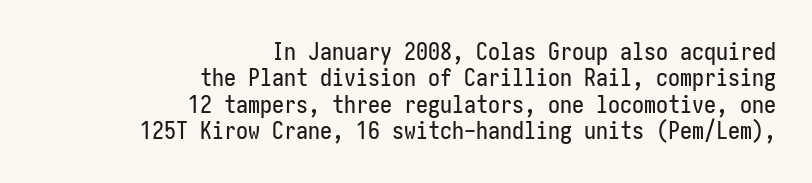
{"italic": "no", "underline": "no", "align": "right", "line_spacing": "tight", "line_spacing_ratio": 1.1, "letter_spacing": "normal", "letter_spacing_em": 0.0, "glyph_px": 24}
